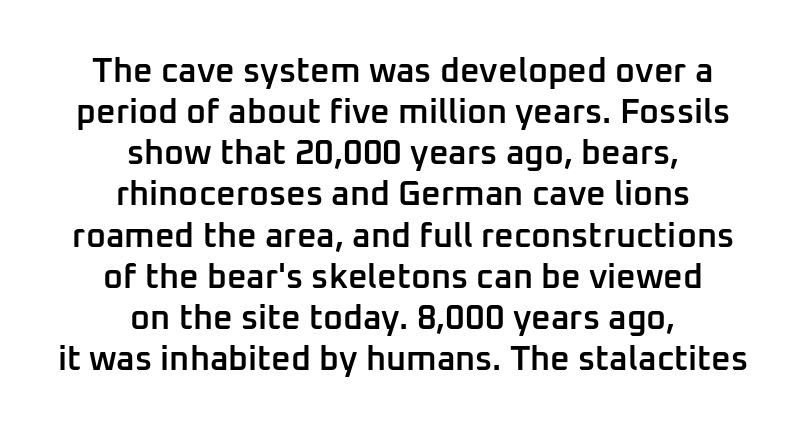
The image shows 34 px semibold sans-serif type, upright; set centered, line spacing 1.21x, normal letter spacing, not underlined; low stroke contrast and a medium x-height.
